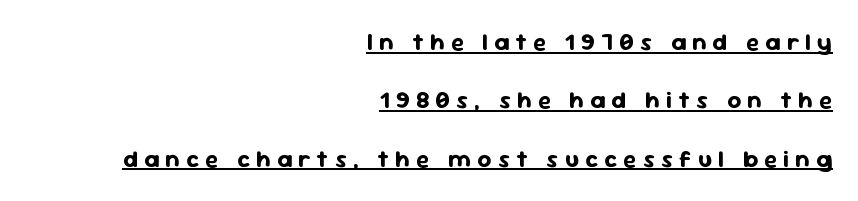
You could only call the tracking loose — the letters float apart. The face used here appears with an underline applied. Is the type bold? Yes — the strokes are clearly thick and heavy. It's the straight-up-and-down kind of type. The block of text is sparse from top to bottom, with ample space between rows. The lines in this sample share a right terminus and differ only in where they begin.
